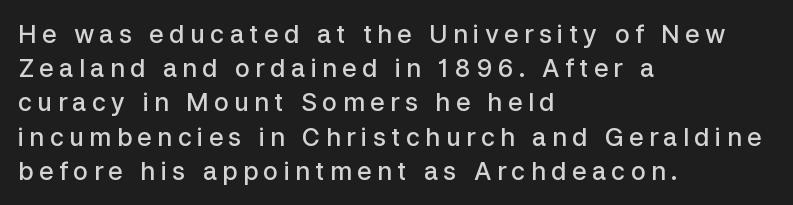
{"italic": "no", "bold": "semi", "underline": "no", "align": "left", "line_spacing": "normal", "line_spacing_ratio": 1.37, "letter_spacing": "wide", "letter_spacing_em": 0.21, "glyph_px": 25}
